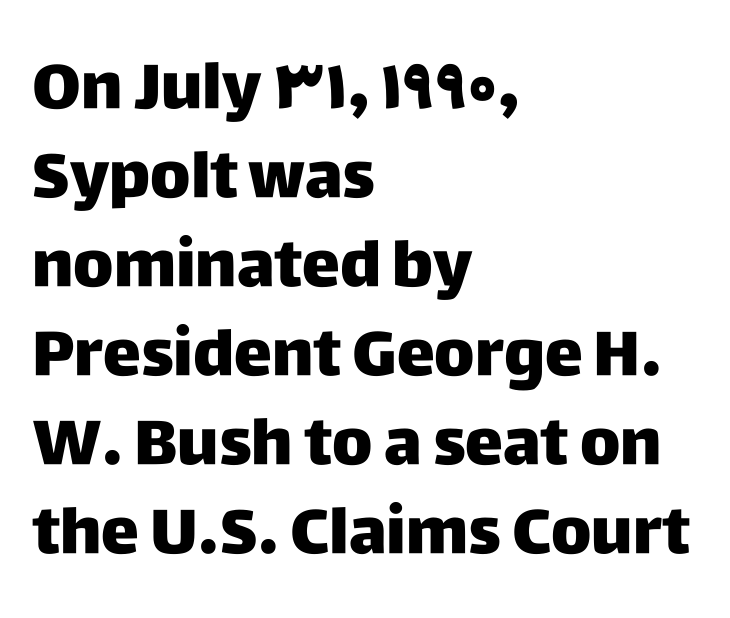
Q: Is the text italic (slanted)? A: No, it is upright.
Q: Is the typeface a serif or a sans-serif typeface? A: Sans-serif.
Q: Is the text underlined? A: No.
Q: How is the paragraph aligned? A: Left-aligned.
Q: Is the spacing between letters normal or unusually wide? A: Normal.
Q: Is the spacing between lines tight, normal or loose? A: Normal.
Q: Width (condensed, normal, or wide)? A: Normal.
Q: Stroke contrast? A: Low.
Q: x-height? A: Large.
Q: Monospaced? A: No.
